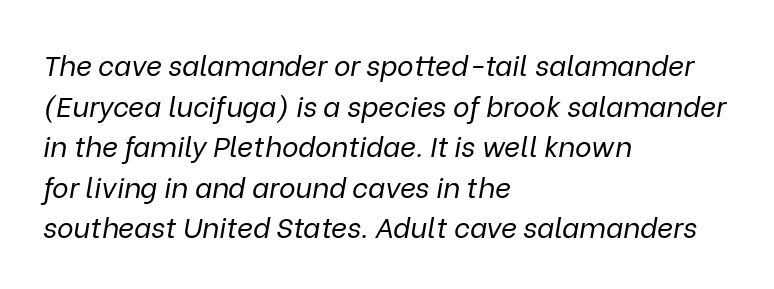
{"italic": "yes", "lean": "right", "slant_degrees": 9, "bold": "no", "weight": "regular", "width": "normal", "stroke_contrast": "low", "x_height": "medium", "monospaced": "no", "underline": "no", "align": "left", "line_spacing": "normal", "line_spacing_ratio": 1.45, "letter_spacing": "normal", "letter_spacing_em": 0.0, "glyph_px": 28}
